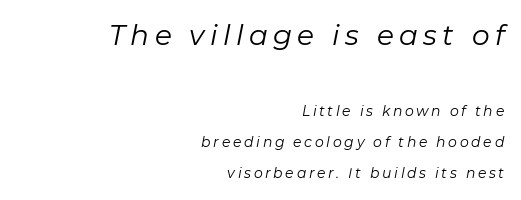
The image shows 28 px regular-weight type, italic (leaning right); set right-aligned, loose line spacing (2.23x), not underlined; the first (top) block is 2.0x larger; low stroke contrast and a medium x-height.
